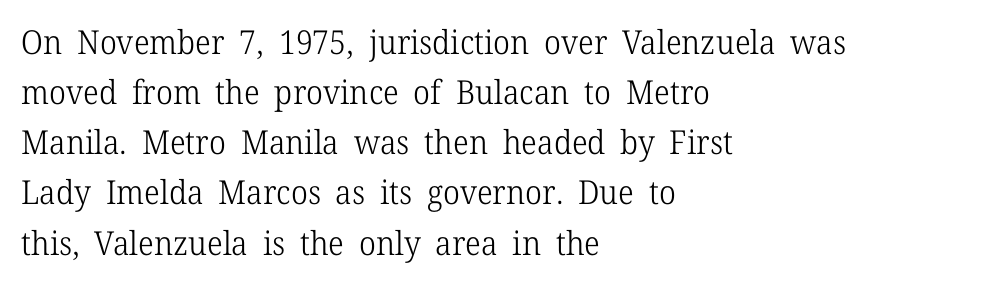
The image shows 33 px light serif type, upright; set left-aligned, normal line spacing (1.52x), normal letter spacing, not underlined; low stroke contrast and a medium x-height.
